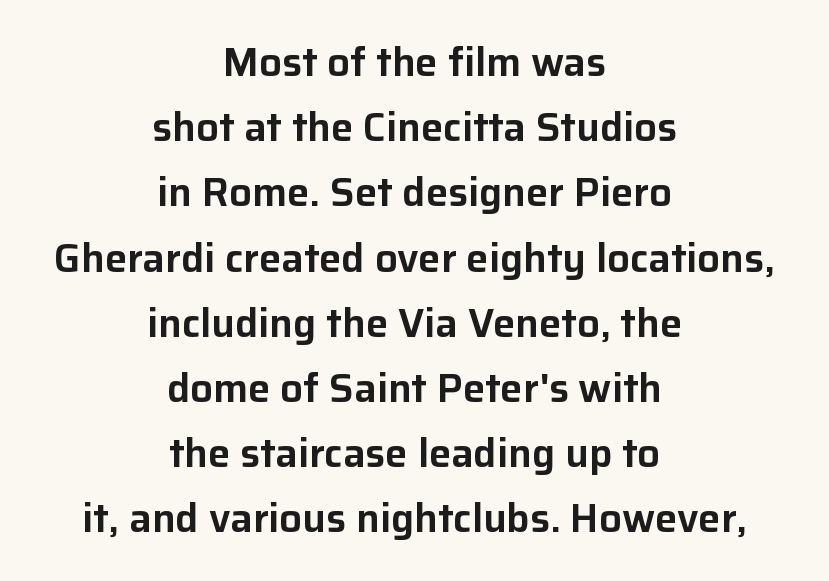
Notice how descenders clear the ascenders below comfortably — that's standard leading. The whitespace from short lines is split evenly between both sides. Glance below the letters and you will spot only blank space. Words appear dense and cohesive because spacing is normal.
